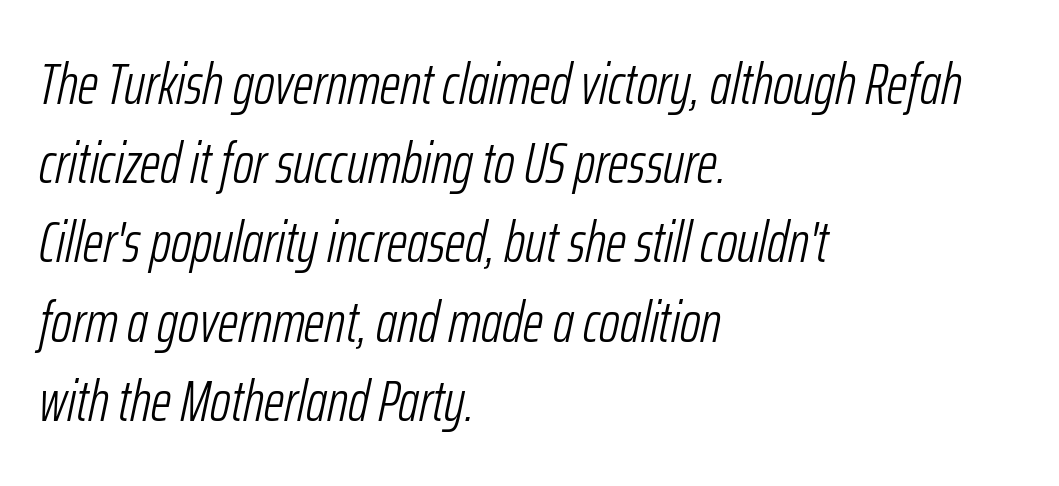
Q: Is the text bold? A: No.
Q: Is the text italic (slanted)? A: Yes, it leans right by about 12 degrees.
Q: Is the text underlined? A: No.
Q: How is the paragraph aligned? A: Left-aligned.
Q: Is the spacing between letters normal or unusually wide? A: Normal.
Q: Is the spacing between lines tight, normal or loose? A: Normal.
Q: Width (condensed, normal, or wide)? A: Condensed.
Q: Stroke contrast? A: Low.
Q: x-height? A: Medium.
Q: Monospaced? A: No.
